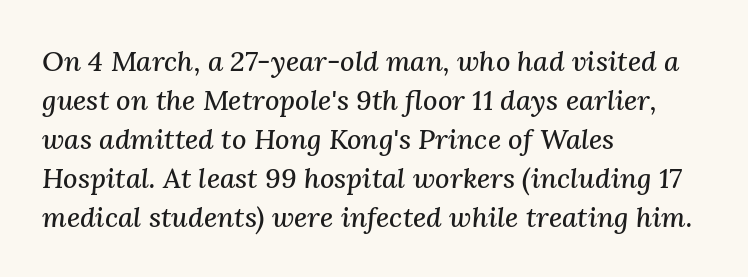
The image shows 28 px serif type, italic (leaning right); set left-aligned, normal line spacing (1.39x), normal letter spacing, not underlined; medium stroke contrast and a medium x-height.
